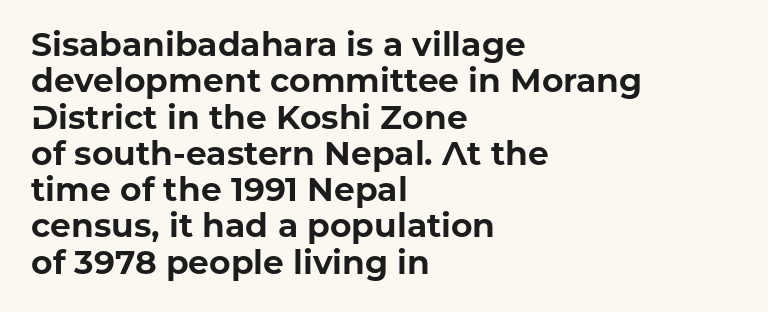
The lettering holds an erect, upright posture throughout. The rendering uses a bold face; every stroke is thick and dark. This sample trades vertical openness for compactness between lines. The rendering shows plain stroke endings on the letterforms — a sans-serif design. Does the copy run flush right? No — it runs flush left. This sample uses plain, unmodified letter spacing.
